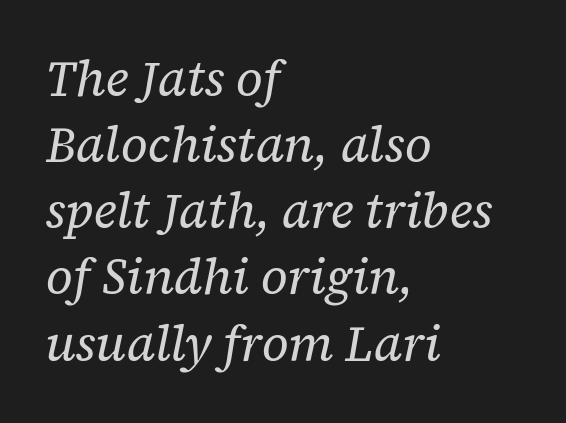
The foot of each line stays bare and open. Note the varied advance widths — an 'i' is clearly narrower than an 'm'. Horizontal alignment here is leftward, the default for most running prose. Regular leading.
